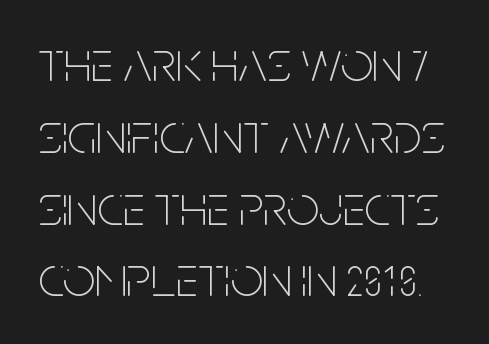
{"serif": "no", "italic": "no", "bold": "no", "weight": "thin", "width": "condensed", "stroke_contrast": "low", "x_height": "large", "monospaced": "no", "underline": "no", "line_spacing": "normal", "line_spacing_ratio": 1.26, "letter_spacing": "normal", "letter_spacing_em": 0.0, "glyph_px": 57}
